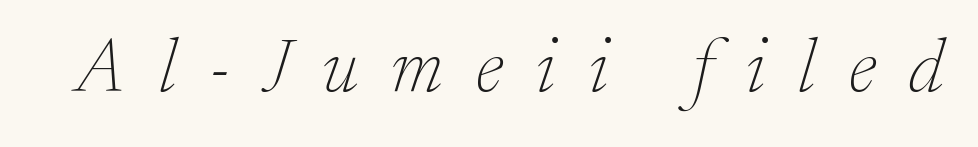
Q: Is the text bold? A: No.
Q: Is the text italic (slanted)? A: Yes, it leans right by about 17 degrees.
Q: Is the typeface a serif or a sans-serif typeface? A: Serif.
Q: Is the text underlined? A: No.
Q: Is the spacing between letters normal or unusually wide? A: Unusually wide.
Q: Width (condensed, normal, or wide)? A: Normal.
Q: Stroke contrast? A: Low.
Q: x-height? A: Medium.
Q: Monospaced? A: No.
